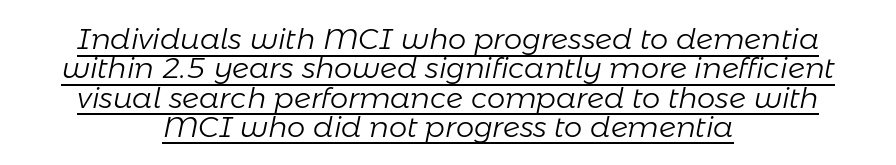
The image shows 29 px light type, italic (leaning right); set centered, tight line spacing (1.01x), normal letter spacing, underlined; low stroke contrast and a medium x-height.
